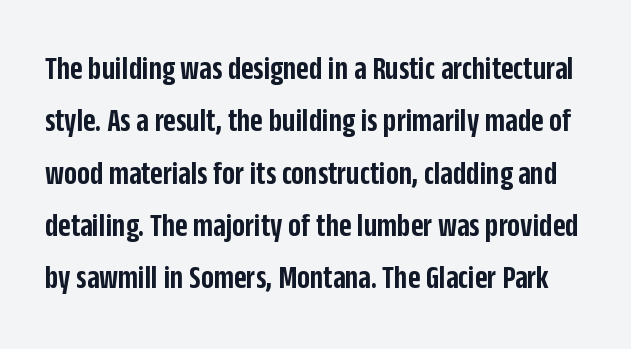
This sample keeps an unexceptional amount of space between lines. In terms of letterform style, serifs are entirely absent. I'd describe the lettering as semibold — firm but not a full bold. These lines were composed using upright roman letters.
